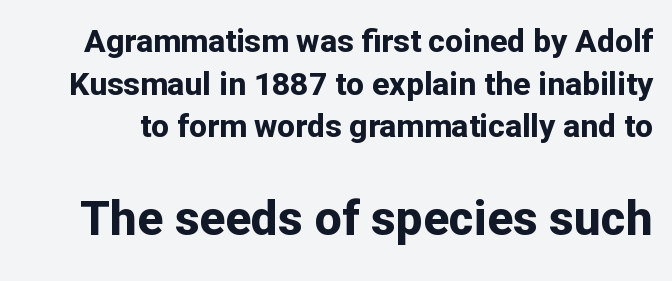
{"serif": "no", "italic": "no", "bold": "yes", "weight": "bold", "width": "normal", "stroke_contrast": "low", "x_height": "medium", "monospaced": "no", "underline": "no", "line_spacing": "normal", "line_spacing_ratio": 1.33, "letter_spacing": "normal", "letter_spacing_em": 0.0, "larger_block": "second", "size_ratio": 1.5, "glyph_px": 48}
